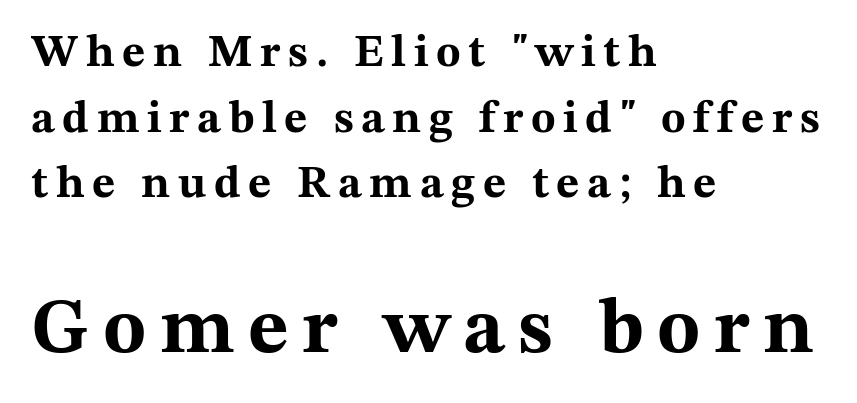
The image shows 79 px bold, wide serif type, upright; set left-aligned, normal line spacing (1.46x), not underlined; the second (bottom) block is 1.76x larger; medium stroke contrast and a medium x-height.
